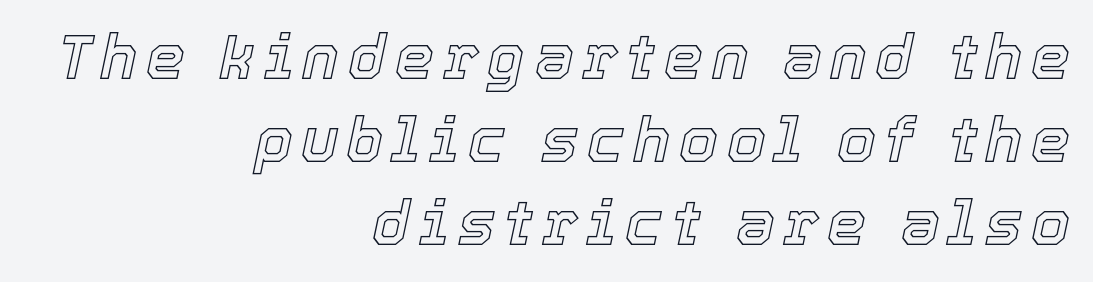
The image shows 62 px text type, italic (leaning right); set right-aligned, normal line spacing (1.34x), not underlined; a medium x-height.
